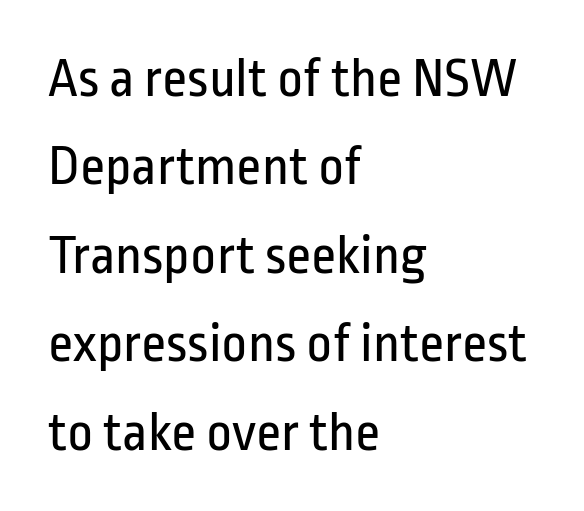
Q: Is the text bold? A: No.
Q: Is the text italic (slanted)? A: No, it is upright.
Q: Is the typeface a serif or a sans-serif typeface? A: Sans-serif.
Q: Is the text underlined? A: No.
Q: How is the paragraph aligned? A: Left-aligned.
Q: Is the spacing between letters normal or unusually wide? A: Normal.
Q: Is the spacing between lines tight, normal or loose? A: Normal.
Q: Width (condensed, normal, or wide)? A: Condensed.
Q: Stroke contrast? A: Low.
Q: x-height? A: Medium.
Q: Monospaced? A: No.
